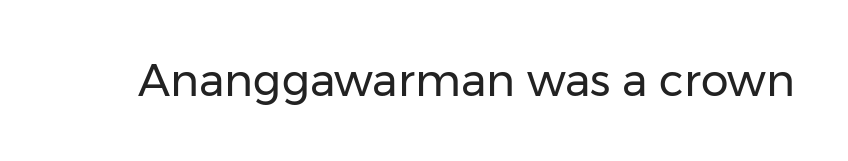
Q: Is the text bold? A: No.
Q: Is the text italic (slanted)? A: No, it is upright.
Q: Is the typeface a serif or a sans-serif typeface? A: Sans-serif.
Q: Is the text underlined? A: No.
Q: Is the spacing between letters normal or unusually wide? A: Normal.
Q: Width (condensed, normal, or wide)? A: Normal.
Q: Stroke contrast? A: Low.
Q: x-height? A: Medium.
Q: Monospaced? A: No.
